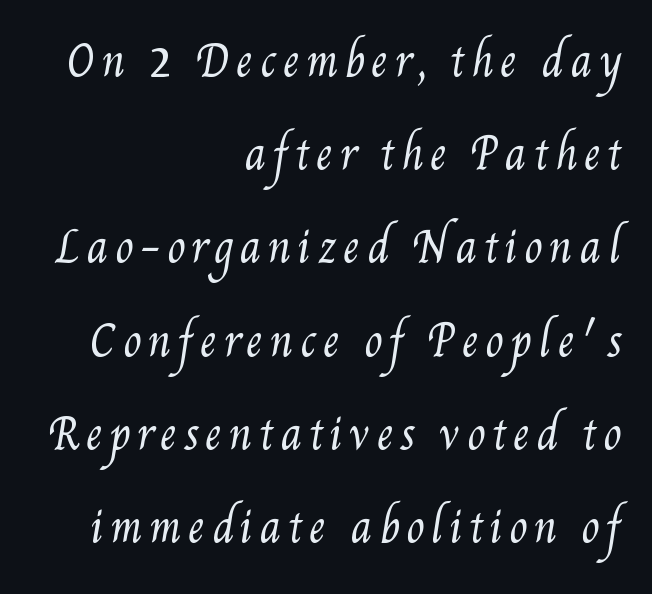
Q: Is the text bold? A: No.
Q: Is the text underlined? A: No.
Q: How is the paragraph aligned? A: Right-aligned.
Q: Is the spacing between lines tight, normal or loose? A: Loose.
Q: Width (condensed, normal, or wide)? A: Condensed.
Q: Stroke contrast? A: Medium.
Q: x-height? A: Small.
Q: Monospaced? A: No.
